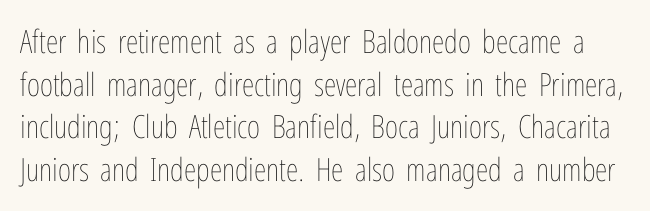
Q: Is the text bold? A: No.
Q: Is the text italic (slanted)? A: No, it is upright.
Q: Is the text underlined? A: No.
Q: Is the spacing between letters normal or unusually wide? A: Normal.
Q: Is the spacing between lines tight, normal or loose? A: Normal.
Q: Width (condensed, normal, or wide)? A: Condensed.
Q: Stroke contrast? A: Low.
Q: x-height? A: Medium.
Q: Monospaced? A: No.
